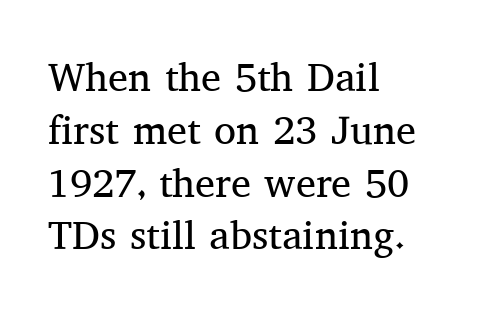
{"serif": "yes", "italic": "no", "bold": "no", "weight": "regular", "width": "normal", "stroke_contrast": "medium", "x_height": "medium", "monospaced": "no", "underline": "no", "align": "left", "line_spacing": "normal", "line_spacing_ratio": 1.32, "letter_spacing": "normal", "letter_spacing_em": 0.0, "glyph_px": 40}
